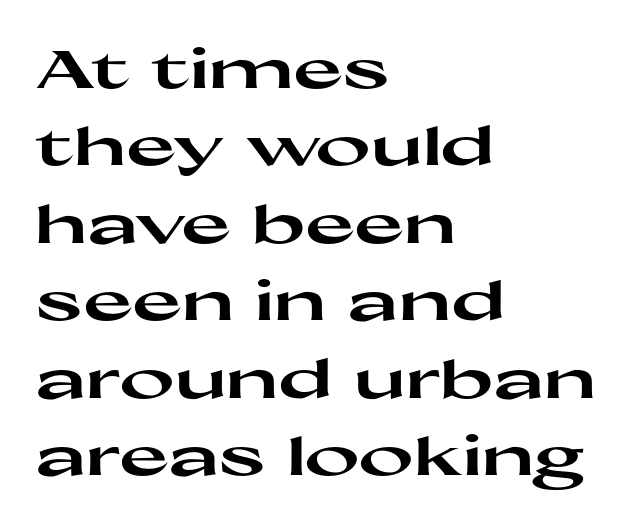
The image shows 53 px heavy, wide sans-serif type, upright; set left-aligned, normal line spacing (1.46x), normal letter spacing, not underlined; high stroke contrast and a medium x-height.
